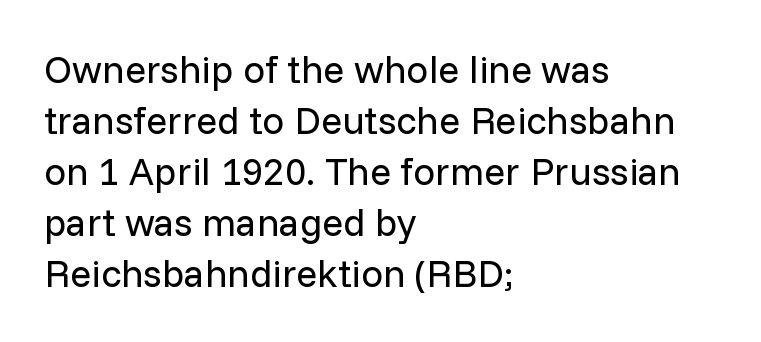
The image shows 39 px regular-weight sans-serif type, upright; set left-aligned, normal line spacing (1.31x), normal letter spacing, not underlined; low stroke contrast and a medium x-height.
